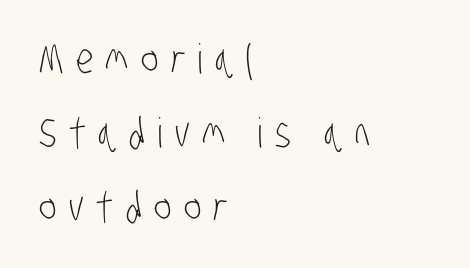
Looks like regular typesetting: each glyph gets only the width it needs. A light-to-regular cut is what we see here. Honestly, there is no underline to notice here at all. Caption: multi-line text, flush left, ragged right.
